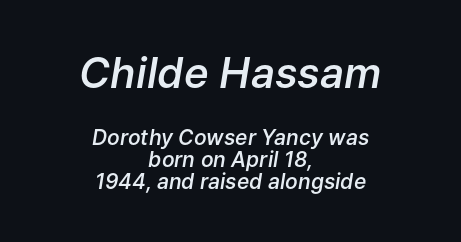
A typesetter would call this zero additional tracking. Bigger letters appear in the top chunk; the bottom chunk is reduced. The passage shown is typed in a proportional face where columns would drift. If you folded the block vertically in half, each line would mirror itself in length.
